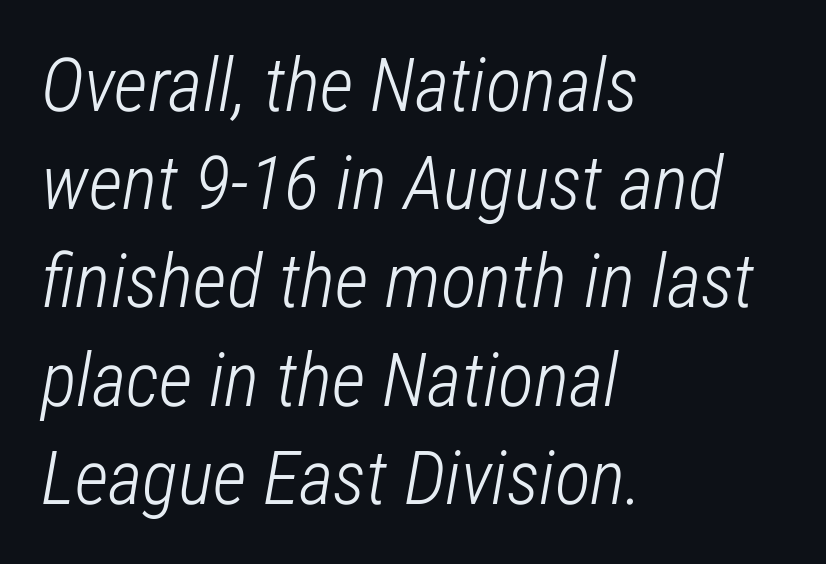
Think standard paragraph weight, or any step lighter than that. Style check: oblique. How are the letters spaced? Ordinarily, with no added tracking. Letters rest on an invisible, unmarked baseline. Proportional: the letters do not fall into vertical columns.
